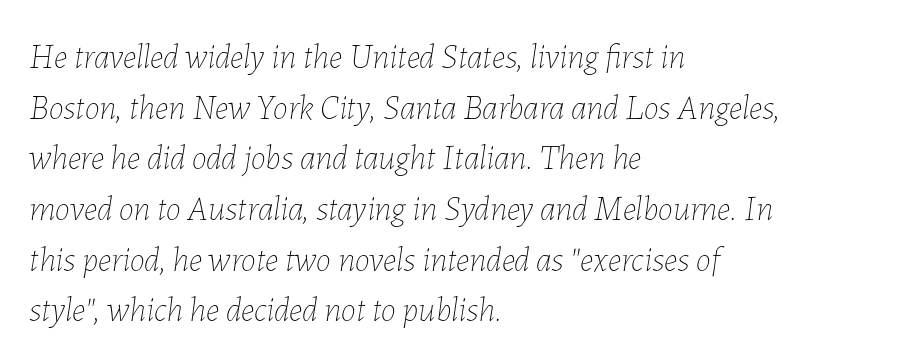
Q: Is the text bold? A: No.
Q: Is the text italic (slanted)? A: Yes, it leans right by about 7 degrees.
Q: Is the text underlined? A: No.
Q: How is the paragraph aligned? A: Left-aligned.
Q: Is the spacing between letters normal or unusually wide? A: Normal.
Q: Is the spacing between lines tight, normal or loose? A: Normal.
Q: Width (condensed, normal, or wide)? A: Normal.
Q: Stroke contrast? A: Low.
Q: x-height? A: Medium.
Q: Monospaced? A: No.
